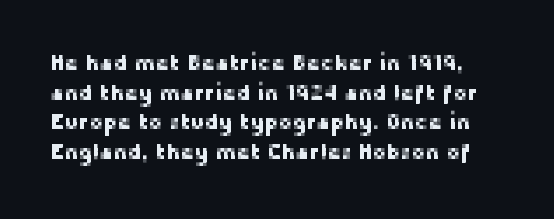
The image shows 21 px text type, upright; set normal line spacing (1.41x), normal letter spacing, not underlined.
